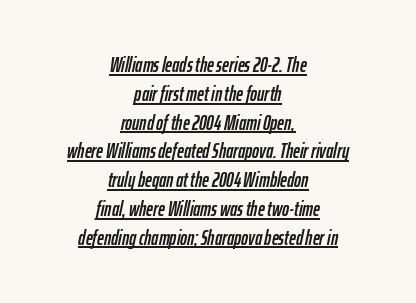
The image shows 21 px text type, italic (leaning right); set centered, normal line spacing (1.37x), normal letter spacing, underlined.
